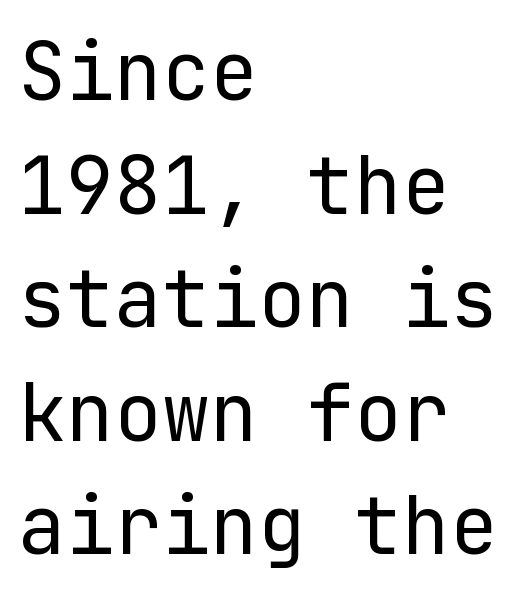
Q: Is the text bold? A: No.
Q: Is the text italic (slanted)? A: No, it is upright.
Q: Is the typeface a serif or a sans-serif typeface? A: Sans-serif.
Q: Is the text underlined? A: No.
Q: How is the paragraph aligned? A: Left-aligned.
Q: Is the spacing between letters normal or unusually wide? A: Normal.
Q: Is the spacing between lines tight, normal or loose? A: Normal.
Q: Width (condensed, normal, or wide)? A: Normal.
Q: Stroke contrast? A: Low.
Q: x-height? A: Medium.
